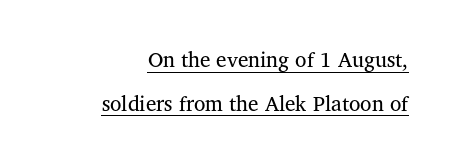
The image shows 21 px text type, upright; set right-aligned, loose line spacing (2.08x), normal letter spacing, underlined.
